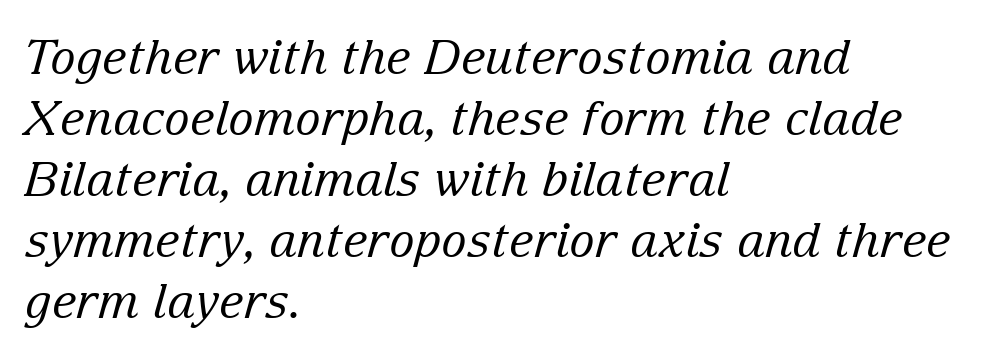
Quick note: underline off. The lettering tilts uniformly, giving the passage an italic look. The rendering uses natural spacing where letterforms have individual widths. Vertical spacing — default. These lines are composed in type with serifs. Is this a heavy cut? Hardly; it is regular or lighter.
